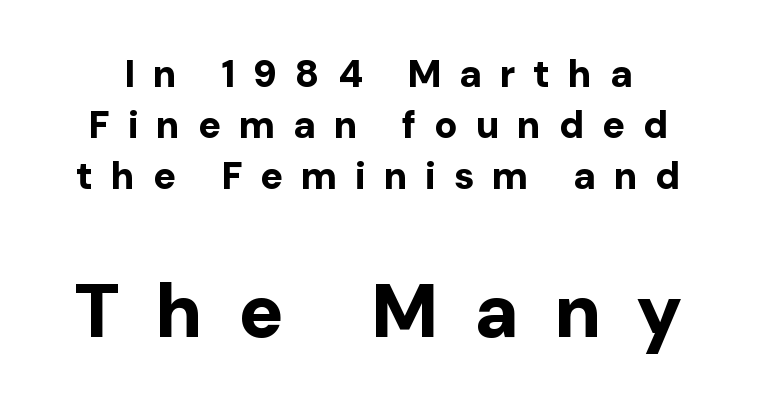
Q: Is the text bold? A: Yes.
Q: Is the text italic (slanted)? A: No, it is upright.
Q: Is the typeface a serif or a sans-serif typeface? A: Sans-serif.
Q: Is the text underlined? A: No.
Q: Is the spacing between letters normal or unusually wide? A: Unusually wide.
Q: Is the spacing between lines tight, normal or loose? A: Normal.
Q: Which block of text is set in a larger size, the first (top) or the second (bottom)? A: The second (bottom) one.
Q: Width (condensed, normal, or wide)? A: Normal.
Q: Stroke contrast? A: Low.
Q: x-height? A: Medium.
Q: Monospaced? A: No.
